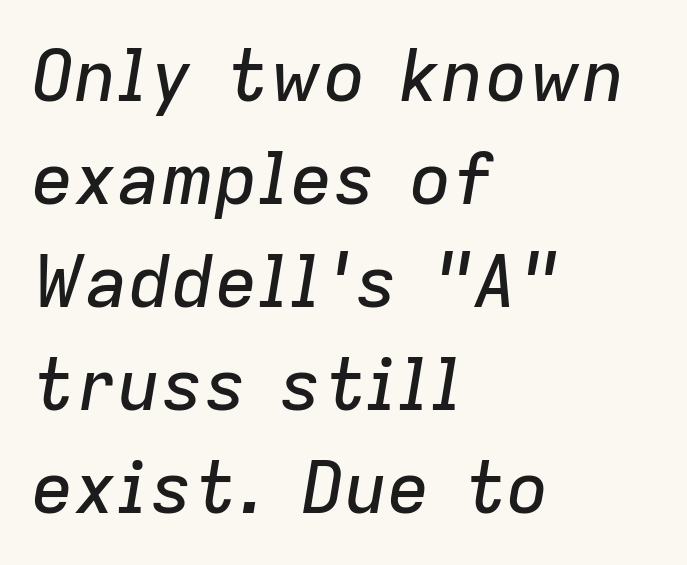
{"italic": "yes", "lean": "right", "slant_degrees": 9, "width": "normal", "stroke_contrast": "low", "x_height": "medium", "monospaced": "no", "underline": "no", "align": "left", "line_spacing": "normal", "line_spacing_ratio": 1.43, "letter_spacing": "normal", "letter_spacing_em": 0.0, "glyph_px": 72}
